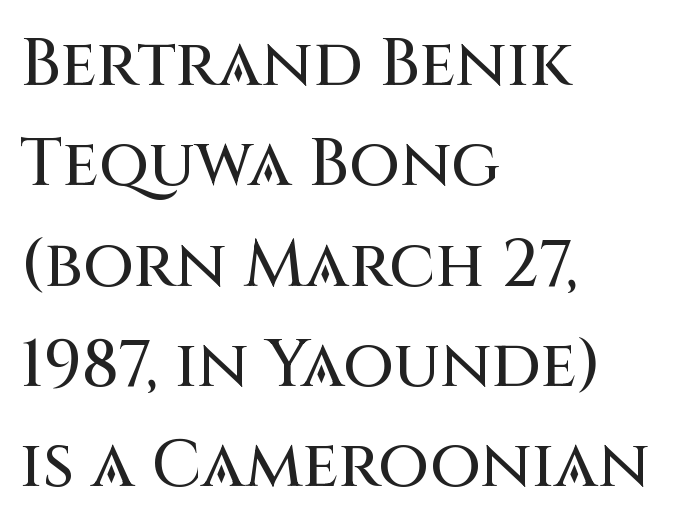
Q: Is the text italic (slanted)? A: No, it is upright.
Q: Is the typeface a serif or a sans-serif typeface? A: Sans-serif.
Q: Is the text underlined? A: No.
Q: How is the paragraph aligned? A: Left-aligned.
Q: Is the spacing between letters normal or unusually wide? A: Normal.
Q: Is the spacing between lines tight, normal or loose? A: Normal.
Q: Width (condensed, normal, or wide)? A: Normal.
Q: Stroke contrast? A: Medium.
Q: x-height? A: Large.
Q: Monospaced? A: No.
